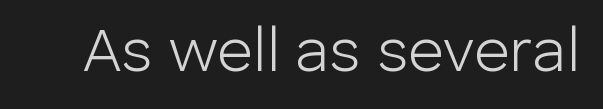
Q: Is the text bold? A: No.
Q: Is the text italic (slanted)? A: No, it is upright.
Q: Is the typeface a serif or a sans-serif typeface? A: Sans-serif.
Q: Is the text underlined? A: No.
Q: Is the spacing between letters normal or unusually wide? A: Normal.
Q: Width (condensed, normal, or wide)? A: Normal.
Q: Stroke contrast? A: Low.
Q: x-height? A: Medium.
Q: Monospaced? A: No.
